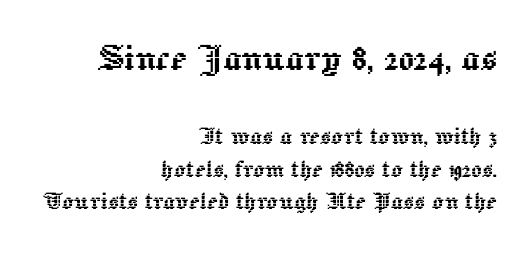
Q: Is the text italic (slanted)? A: No, it is upright.
Q: Is the text underlined? A: No.
Q: How is the paragraph aligned? A: Right-aligned.
Q: Is the spacing between letters normal or unusually wide? A: Normal.
Q: Is the spacing between lines tight, normal or loose? A: Tight.
Q: Which block of text is set in a larger size, the first (top) or the second (bottom)? A: The first (top) one.
Q: Width (condensed, normal, or wide)? A: Normal.
Q: x-height? A: Medium.
Q: Monospaced? A: No.
